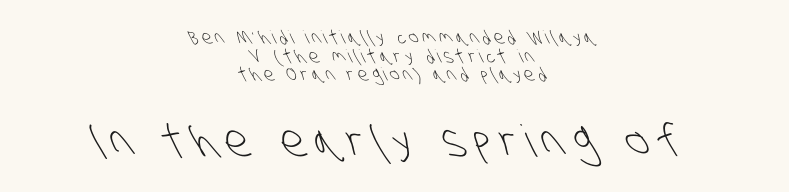
{"serif": "no", "bold": "no", "weight": "light", "width": "condensed", "stroke_contrast": "low", "x_height": "large", "monospaced": "no", "underline": "no", "align": "center", "line_spacing": "tight", "line_spacing_ratio": 1.03, "letter_spacing": "wide", "letter_spacing_em": 0.2, "larger_block": "second", "size_ratio": 2.44, "glyph_px": 44}
